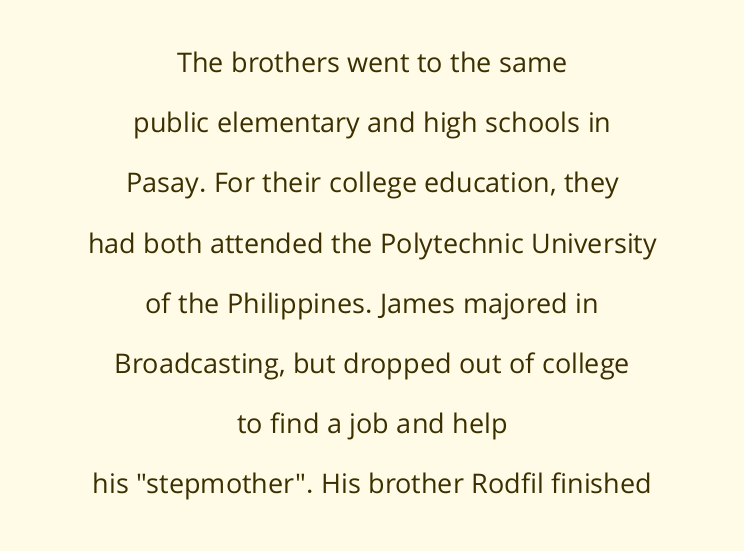
Horizontal bands of white between lines are thick stripes. Style check: upright. Standard letterfit; no display-style spreading of the glyphs. The weight tops out at a normal text grade.
